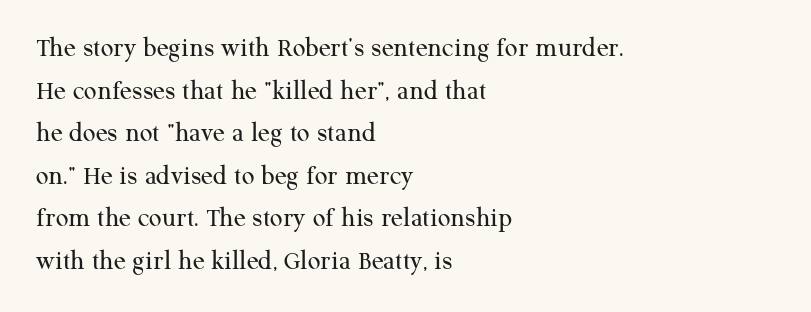
{"serif": "yes", "italic": "no", "bold": "no", "weight": "regular", "width": "normal", "stroke_contrast": "medium", "x_height": "medium", "monospaced": "no", "underline": "no", "align": "left", "line_spacing": "normal", "line_spacing_ratio": 1.52, "letter_spacing": "normal", "letter_spacing_em": 0.0, "glyph_px": 28}
